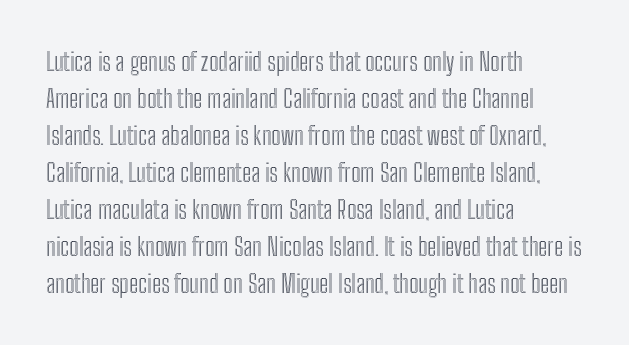
The image shows 25 px text type, upright; set left-aligned, normal line spacing (1.48x), normal letter spacing, not underlined.
